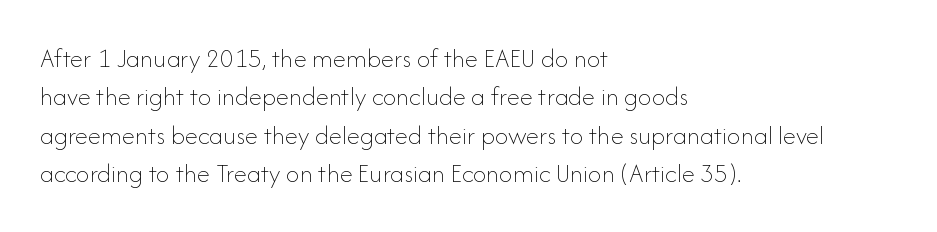
The image shows 27 px text type, upright; set left-aligned, normal line spacing (1.42x), normal letter spacing, not underlined.
